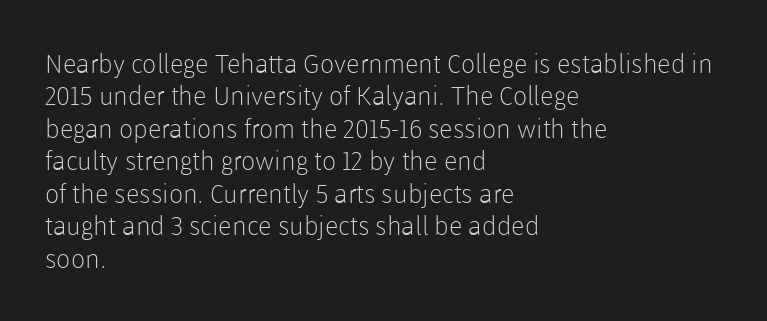
The image shows 26 px text type, upright; set left-aligned, normal line spacing (1.25x), normal letter spacing, not underlined.
